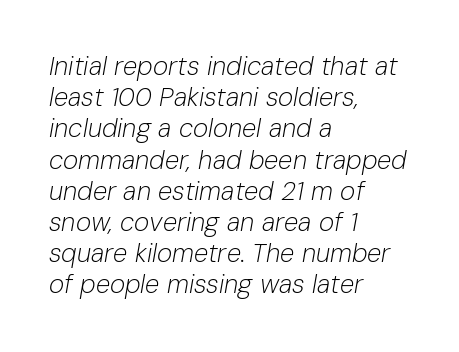
{"italic": "yes", "lean": "right", "slant_degrees": 10, "bold": "no", "underline": "no", "align": "left", "line_spacing_ratio": 1.2, "letter_spacing": "normal", "letter_spacing_em": 0.0, "glyph_px": 26}
